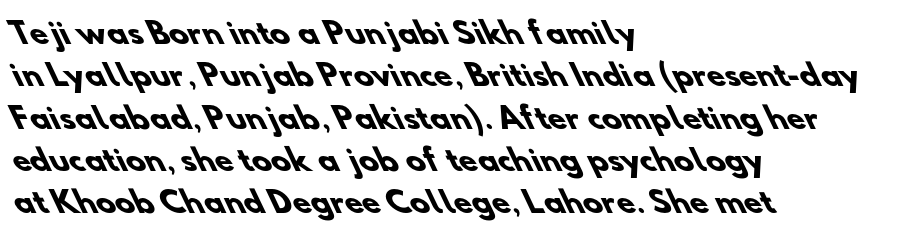
{"serif": "no", "bold": "yes", "weight": "heavy", "width": "normal", "stroke_contrast": "low", "x_height": "small", "monospaced": "no", "underline": "no", "align": "left", "line_spacing": "normal", "line_spacing_ratio": 1.46, "letter_spacing": "normal", "letter_spacing_em": 0.0, "glyph_px": 29}
